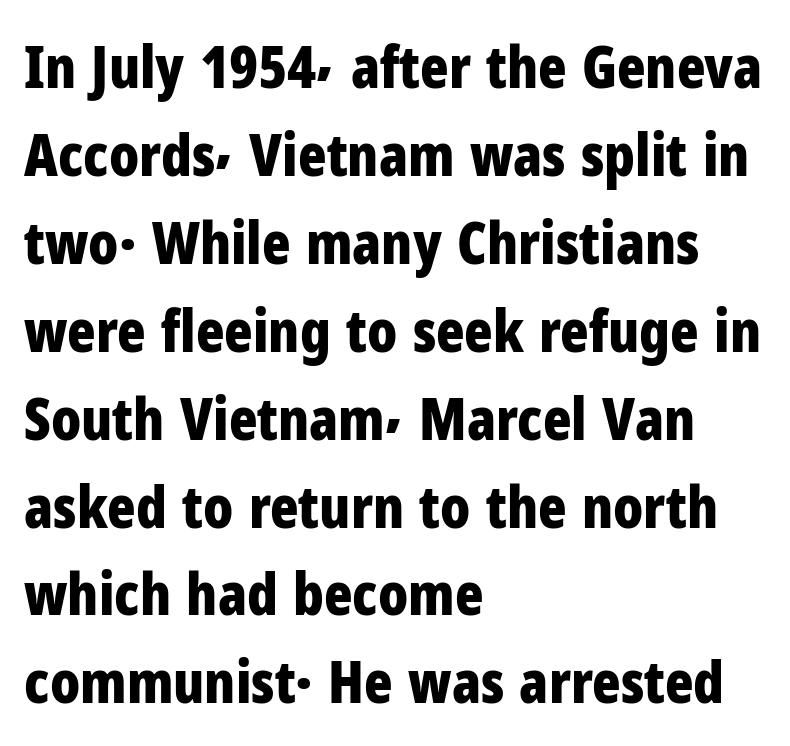
The image shows 59 px bold, condensed sans-serif type, upright; set left-aligned, normal line spacing (1.49x), normal letter spacing, not underlined; low stroke contrast and a medium x-height.
